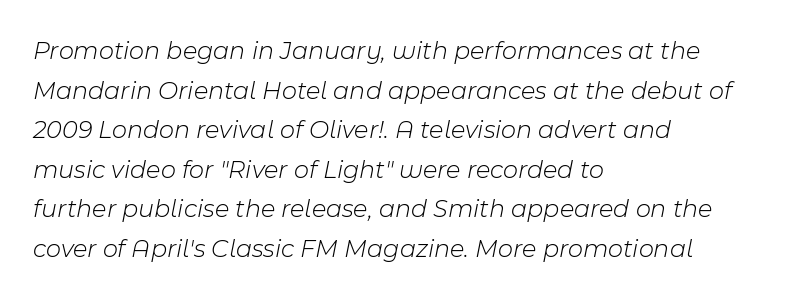
The image shows 26 px text type, italic (leaning right); set left-aligned, normal line spacing (1.52x), normal letter spacing, not underlined.
